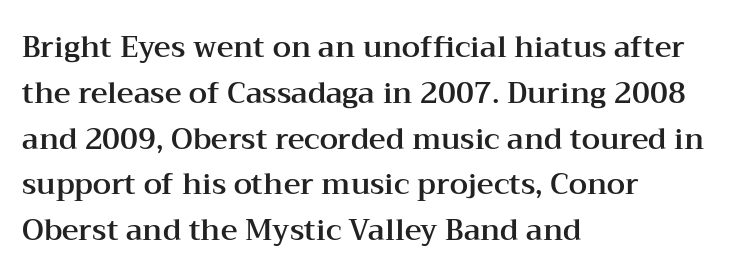
The image shows 29 px wide serif type, upright; set left-aligned, normal line spacing (1.58x), normal letter spacing, not underlined; medium stroke contrast and a medium x-height.
